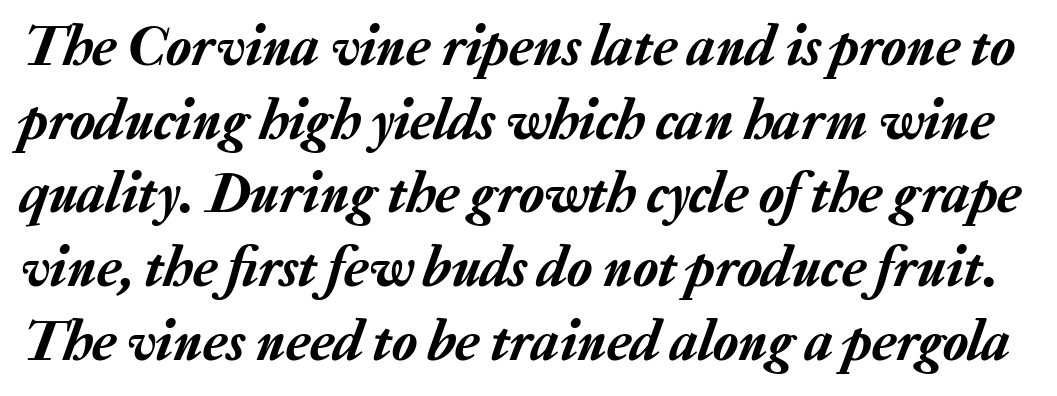
{"italic": "yes", "lean": "right", "slant_degrees": 20, "width": "normal", "stroke_contrast": "low", "x_height": "medium", "monospaced": "no", "underline": "no", "line_spacing": "normal", "line_spacing_ratio": 1.27, "letter_spacing": "normal", "letter_spacing_em": 0.0, "glyph_px": 58}
